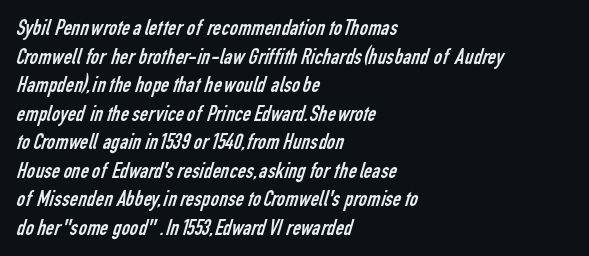
Every row of glyphs begins at an identical x-position on the left. Words appear dense and cohesive because spacing is normal. Decoration check: the copy has no underline. The strokes are not fattened; the text isn't bold.
